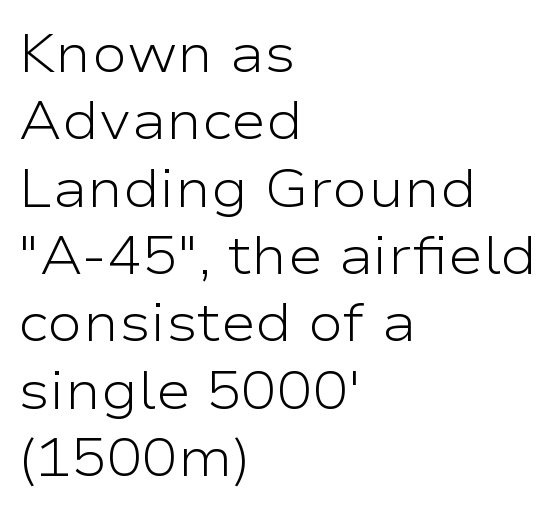
Q: Is the text bold? A: No.
Q: Is the text italic (slanted)? A: No, it is upright.
Q: Is the typeface a serif or a sans-serif typeface? A: Sans-serif.
Q: Is the text underlined? A: No.
Q: How is the paragraph aligned? A: Left-aligned.
Q: Is the spacing between letters normal or unusually wide? A: Normal.
Q: Is the spacing between lines tight, normal or loose? A: Normal.
Q: Width (condensed, normal, or wide)? A: Wide.
Q: Stroke contrast? A: Low.
Q: x-height? A: Medium.
Q: Monospaced? A: No.
